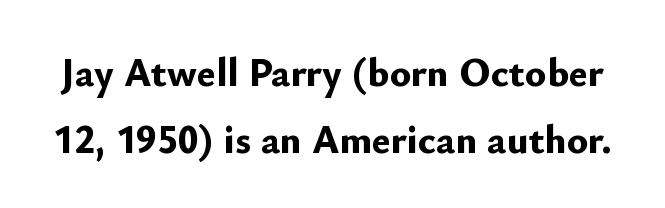
Q: Is the text bold? A: Yes.
Q: Is the text italic (slanted)? A: No, it is upright.
Q: Is the typeface a serif or a sans-serif typeface? A: Sans-serif.
Q: Is the text underlined? A: No.
Q: Is the spacing between letters normal or unusually wide? A: Normal.
Q: Is the spacing between lines tight, normal or loose? A: Normal.
Q: Width (condensed, normal, or wide)? A: Normal.
Q: Stroke contrast? A: Low.
Q: x-height? A: Small.
Q: Monospaced? A: No.
